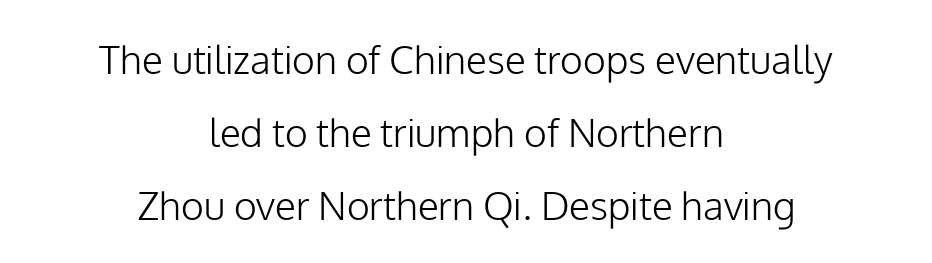
{"serif": "no", "italic": "no", "bold": "no", "weight": "light", "width": "normal", "stroke_contrast": "low", "x_height": "medium", "monospaced": "no", "underline": "no", "align": "center", "line_spacing_ratio": 1.87, "letter_spacing": "normal", "letter_spacing_em": 0.0, "glyph_px": 39}
